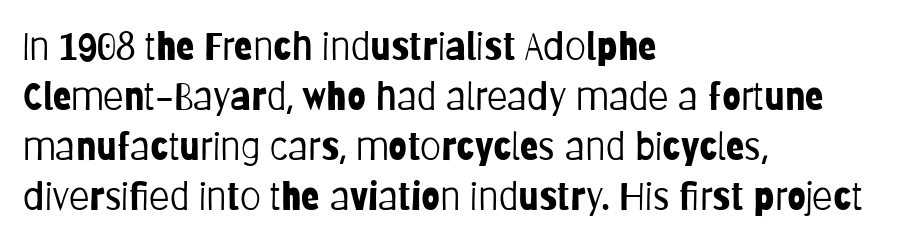
The image shows 38 px light, condensed sans-serif type, upright; set left-aligned, normal line spacing (1.32x), normal letter spacing, not underlined; low stroke contrast and a large x-height.
